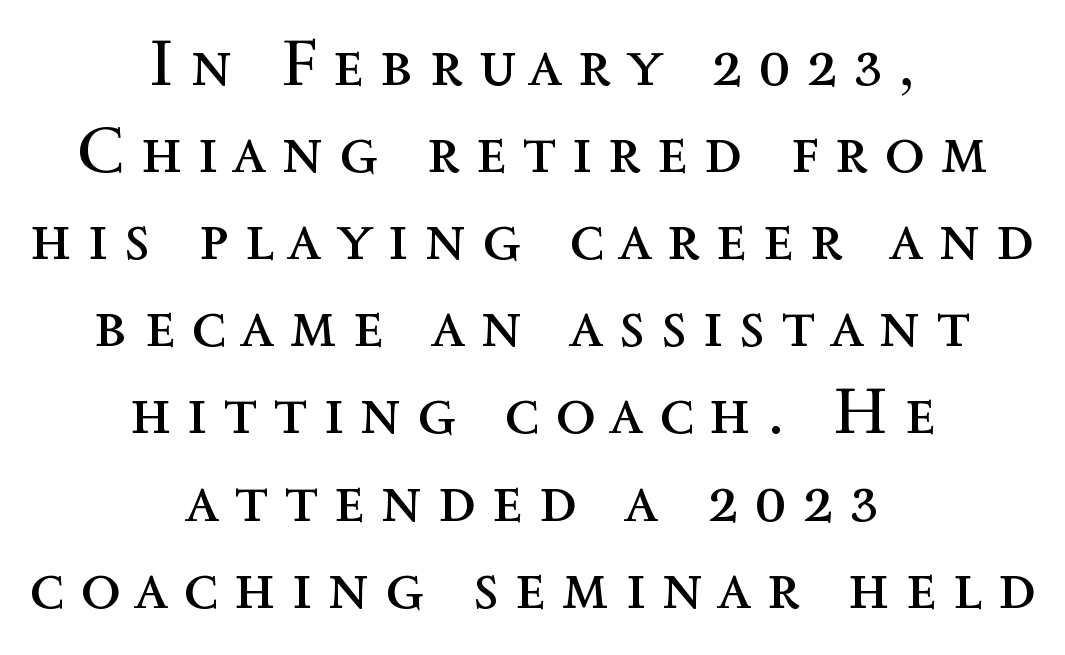
The image shows 66 px regular-weight type, upright; set centered, normal line spacing (1.32x), unusually wide letter spacing (+0.24 em), not underlined; a medium x-height.
